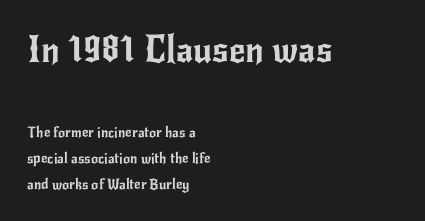
Bare-footed words on every line. The rendering keeps characters at their native spacing. Does the bottom block carry the larger type? No, the top block does. Is there any slant? The stems are plumb. Does the type have serifs? No, each stem ends abruptly. The typesetter chose a ragged-right arrangement here.
